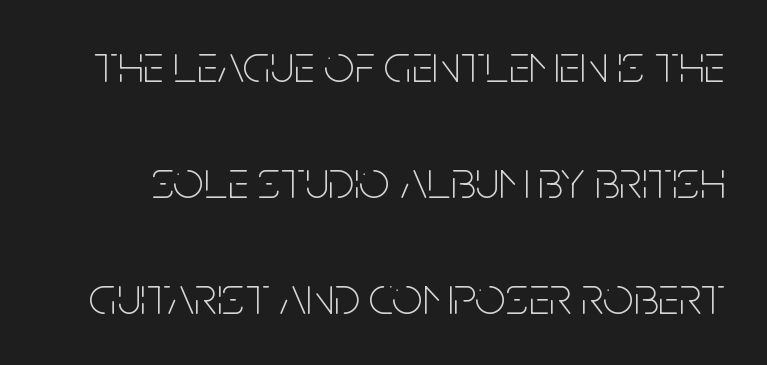
The image shows 54 px thin, condensed sans-serif type, upright; set loose line spacing (2.15x), normal letter spacing, not underlined; low stroke contrast and a large x-height.
